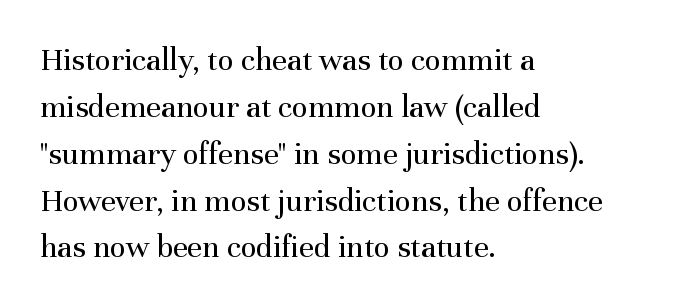
Horizontally, the lines are justified to the leading edge only. Note: serifs present on the glyphs. The face looks like a standard text weight, possibly lighter. Check the space under the baseline: it is left empty. The passage shown has conventional tracking throughout. Each letter keeps its own natural width here, so spacing adapts to shape.
